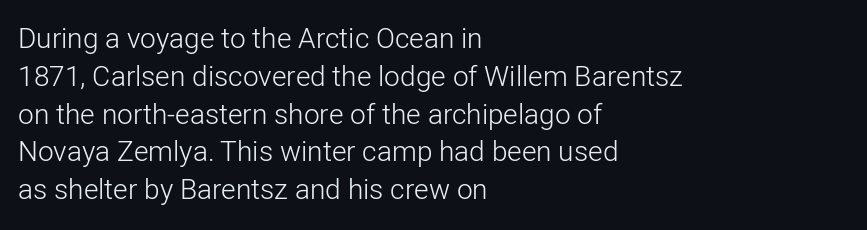
The passage shown is not bold in any degree. This sample is left-justified, so line endings fall wherever the words run out. Anything drawn beneath the words? Only blank space. The passage shown is typed in a proportional face where columns would drift. The tracking reads as untouched default to a designer's eye. Do the letters lean? They stand straight.
